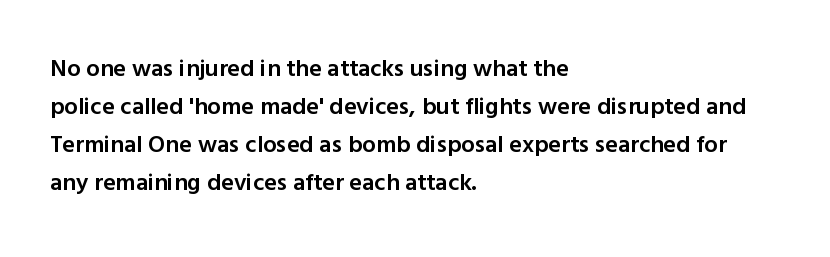
{"italic": "no", "bold": "semi", "underline": "no", "align": "left", "line_spacing": "normal", "line_spacing_ratio": 1.58, "letter_spacing": "normal", "letter_spacing_em": 0.0, "glyph_px": 24}
